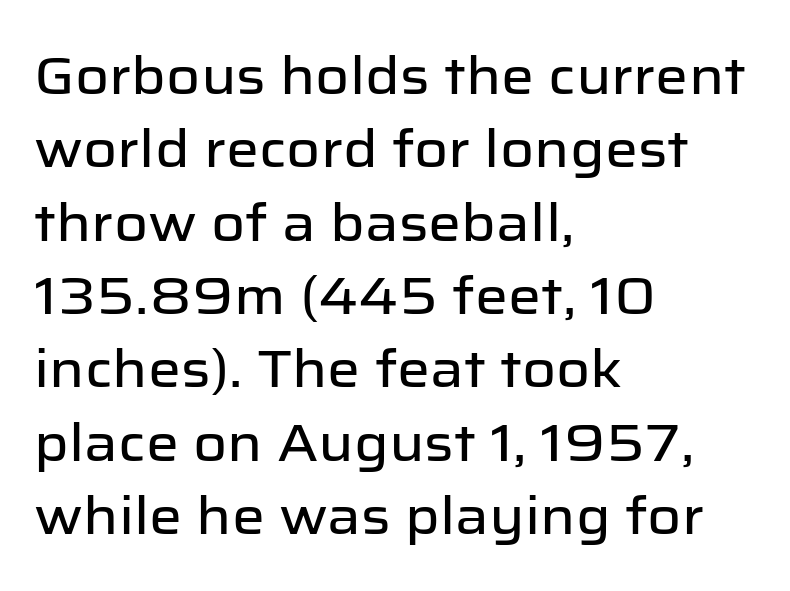
The image shows 52 px sans-serif type, upright; set left-aligned, normal line spacing (1.41x), normal letter spacing, not underlined; low stroke contrast and a medium x-height.
